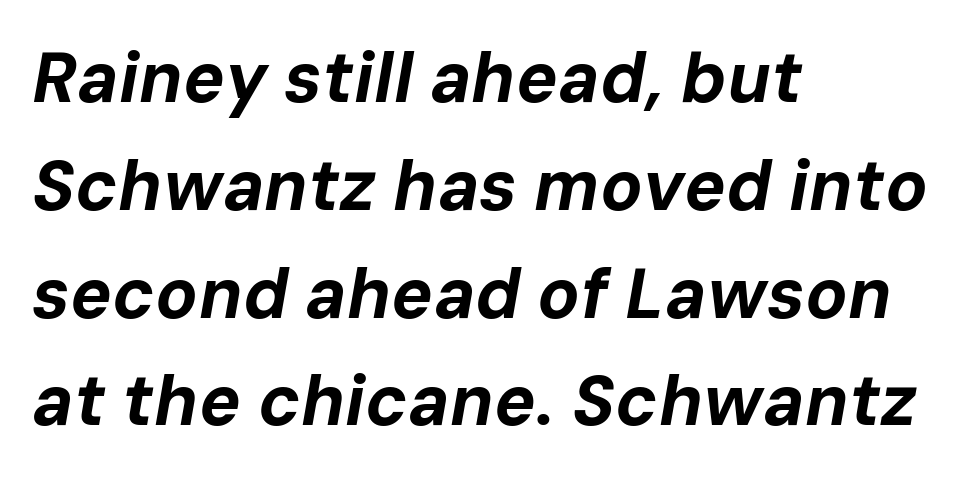
The image shows 70 px bold type, italic (leaning right); set left-aligned, normal line spacing (1.54x), normal letter spacing, not underlined; low stroke contrast and a medium x-height.
